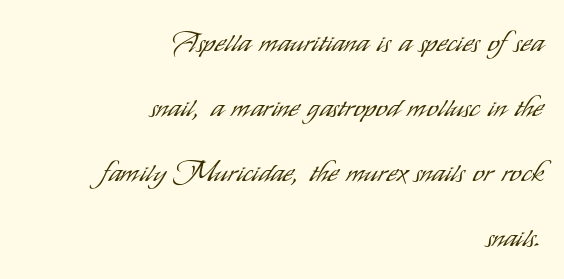
The image shows 29 px light, condensed sans-serif type; set right-aligned, loose line spacing (2.24x), normal letter spacing, not underlined; low stroke contrast and a small x-height.
